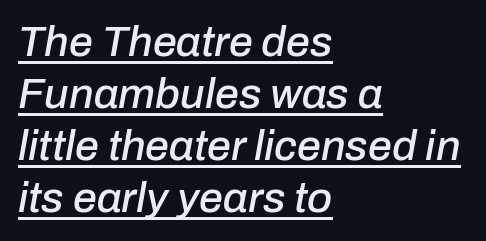
Character widths vary here, with narrow letters taking less room than wide ones. Every character sits at an angle, as italics do. What decoration does the sample have? An underline. The compositor pushed each line to the left boundary. The gaps between neighbouring characters are ordinary and unremarkable.
